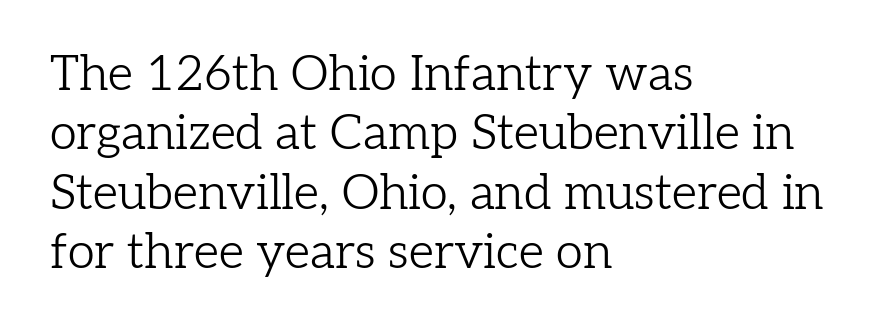
The image shows 49 px light serif type, upright; set left-aligned, line spacing 1.21x, normal letter spacing, not underlined; low stroke contrast and a medium x-height.
